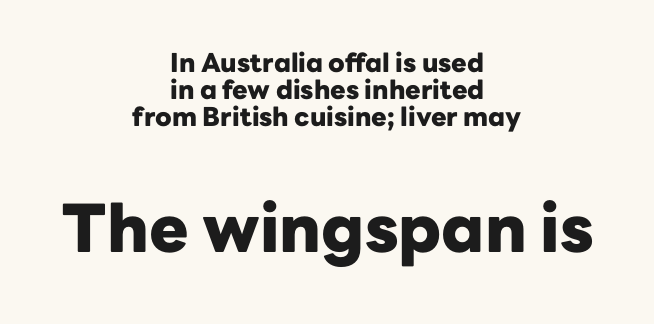
Q: Is the text bold? A: Yes.
Q: Is the text italic (slanted)? A: No, it is upright.
Q: Is the typeface a serif or a sans-serif typeface? A: Sans-serif.
Q: Is the text underlined? A: No.
Q: How is the paragraph aligned? A: Centered.
Q: Is the spacing between letters normal or unusually wide? A: Normal.
Q: Is the spacing between lines tight, normal or loose? A: Tight.
Q: Which block of text is set in a larger size, the first (top) or the second (bottom)? A: The second (bottom) one.
Q: Width (condensed, normal, or wide)? A: Normal.
Q: Stroke contrast? A: Low.
Q: x-height? A: Medium.
Q: Monospaced? A: No.
